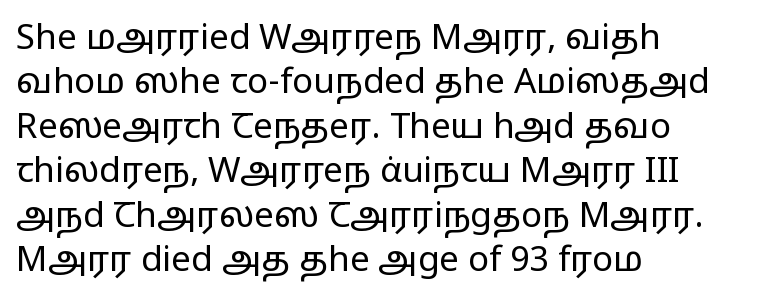
Q: Is the text bold? A: No.
Q: Is the text italic (slanted)? A: No, it is upright.
Q: Is the typeface a serif or a sans-serif typeface? A: Sans-serif.
Q: Is the text underlined? A: No.
Q: How is the paragraph aligned? A: Left-aligned.
Q: Is the spacing between letters normal or unusually wide? A: Normal.
Q: Is the spacing between lines tight, normal or loose? A: Normal.
Q: Width (condensed, normal, or wide)? A: Wide.
Q: Stroke contrast? A: Low.
Q: x-height? A: Medium.
Q: Monospaced? A: No.
